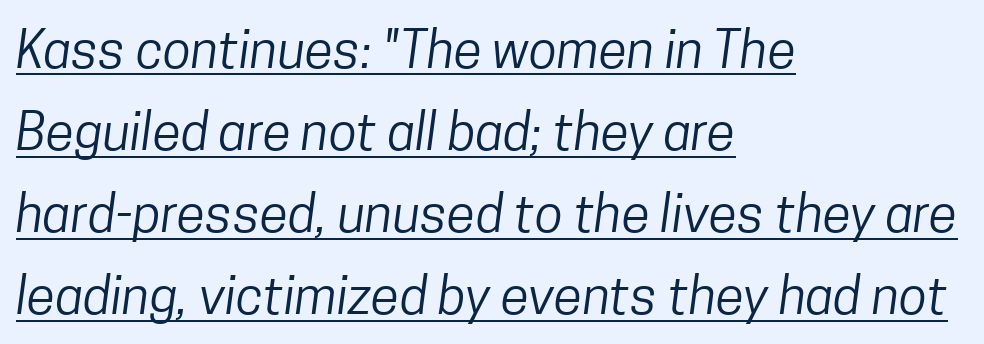
Q: Is the text bold? A: No.
Q: Is the typeface a serif or a sans-serif typeface? A: Sans-serif.
Q: Is the text underlined? A: Yes.
Q: How is the paragraph aligned? A: Left-aligned.
Q: Is the spacing between letters normal or unusually wide? A: Normal.
Q: Is the spacing between lines tight, normal or loose? A: Normal.
Q: Width (condensed, normal, or wide)? A: Condensed.
Q: Stroke contrast? A: Low.
Q: x-height? A: Medium.
Q: Monospaced? A: No.
